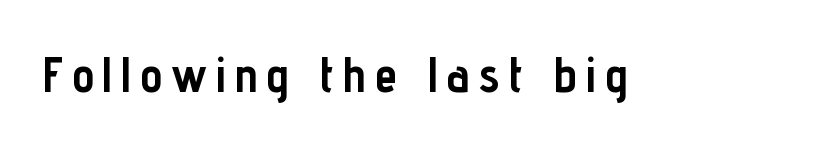
Character widths vary here, with narrow letters taking less room than wide ones. Every stem runs plumb, perpendicular to the baseline. No feet cap the strokes, marking this as sans-serif type. Pretty heavy lettering here — definitely bold.
